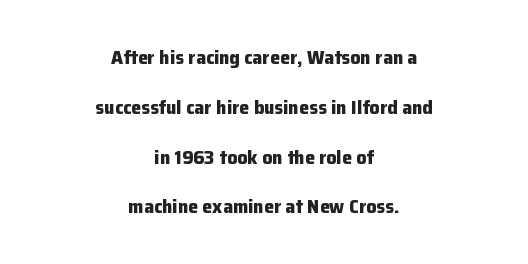
{"italic": "no", "bold": "yes", "underline": "no", "align": "center", "line_spacing": "loose", "line_spacing_ratio": 2.49, "letter_spacing": "normal", "letter_spacing_em": 0.0, "glyph_px": 20}
